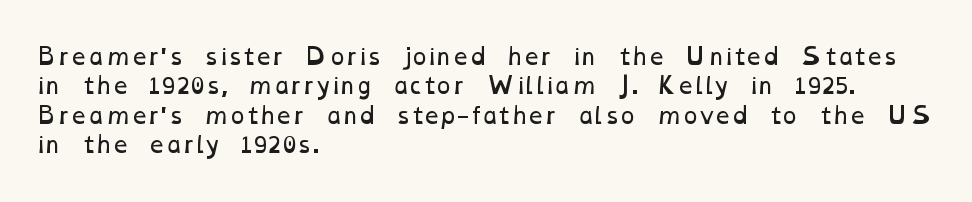
{"bold": "no", "underline": "no", "align": "left", "line_spacing": "normal", "line_spacing_ratio": 1.34, "letter_spacing": "normal", "letter_spacing_em": 0.0, "glyph_px": 22}
